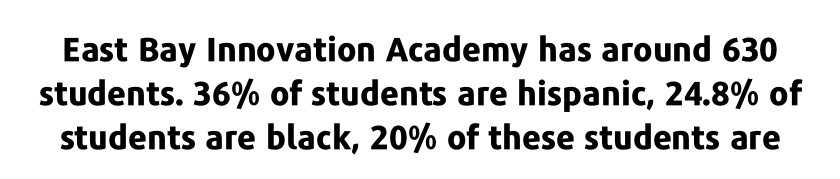
Q: Is the text bold? A: Yes.
Q: Is the text italic (slanted)? A: No, it is upright.
Q: Is the typeface a serif or a sans-serif typeface? A: Sans-serif.
Q: Is the text underlined? A: No.
Q: Is the spacing between letters normal or unusually wide? A: Normal.
Q: Is the spacing between lines tight, normal or loose? A: Normal.
Q: Width (condensed, normal, or wide)? A: Normal.
Q: Stroke contrast? A: Low.
Q: x-height? A: Medium.
Q: Monospaced? A: No.
